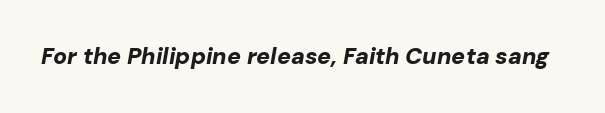
Q: Is the text bold? A: Yes.
Q: Is the text italic (slanted)? A: Yes, it leans right by about 10 degrees.
Q: Is the text underlined? A: No.
Q: Is the spacing between letters normal or unusually wide? A: Normal.
